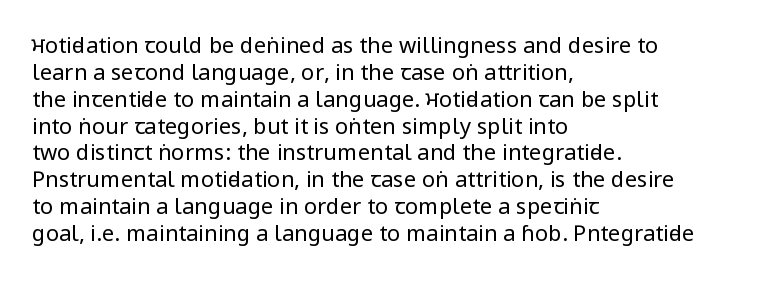
{"italic": "no", "bold": "no", "underline": "no", "align": "left", "line_spacing_ratio": 1.22, "letter_spacing": "normal", "letter_spacing_em": 0.0, "glyph_px": 22}
